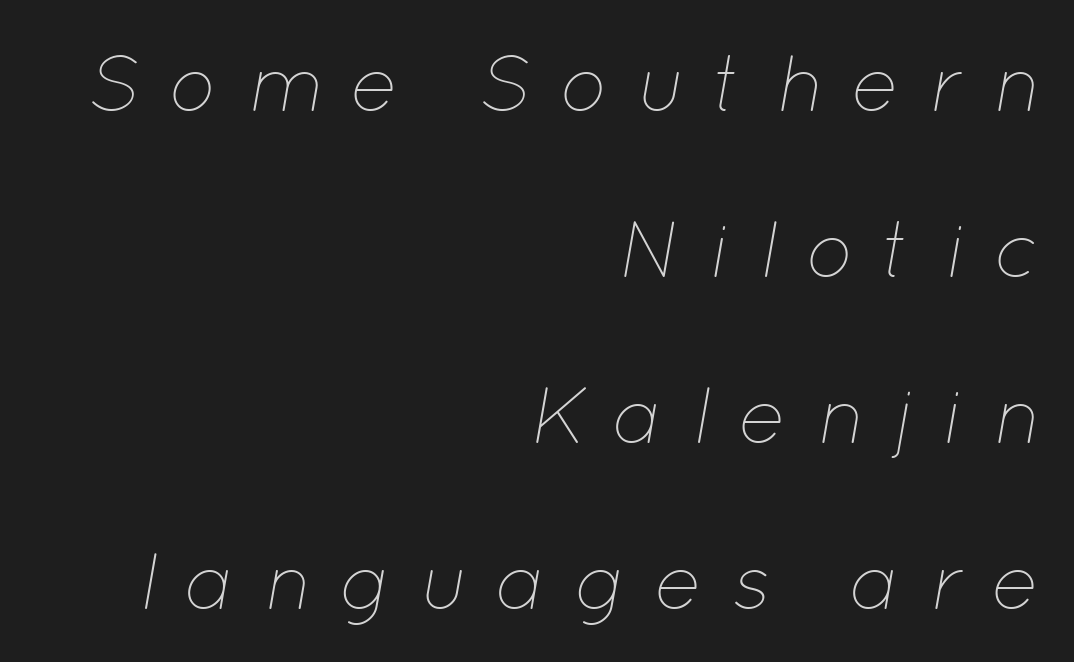
Q: Is the text bold? A: No.
Q: Is the text italic (slanted)? A: Yes, it leans right by about 12 degrees.
Q: Is the text underlined? A: No.
Q: How is the paragraph aligned? A: Right-aligned.
Q: Is the spacing between letters normal or unusually wide? A: Unusually wide.
Q: Is the spacing between lines tight, normal or loose? A: Loose.
Q: Width (condensed, normal, or wide)? A: Normal.
Q: Stroke contrast? A: Low.
Q: x-height? A: Medium.
Q: Monospaced? A: No.
